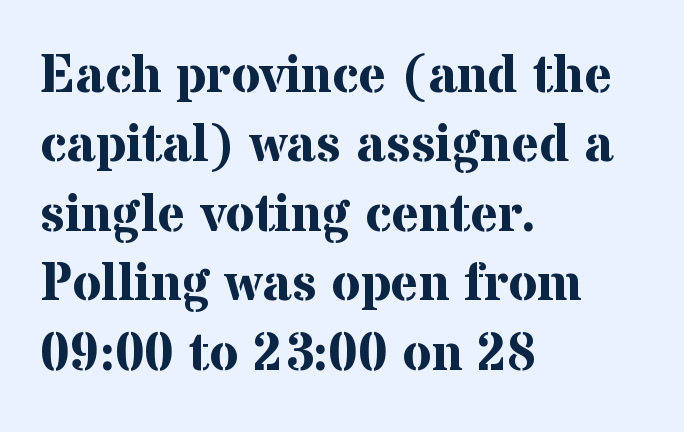
{"serif": "yes", "italic": "no", "bold": "yes", "weight": "bold", "width": "normal", "stroke_contrast": "medium", "x_height": "medium", "monospaced": "no", "underline": "no", "align": "left", "line_spacing": "normal", "line_spacing_ratio": 1.31, "letter_spacing": "normal", "letter_spacing_em": 0.0, "glyph_px": 53}
